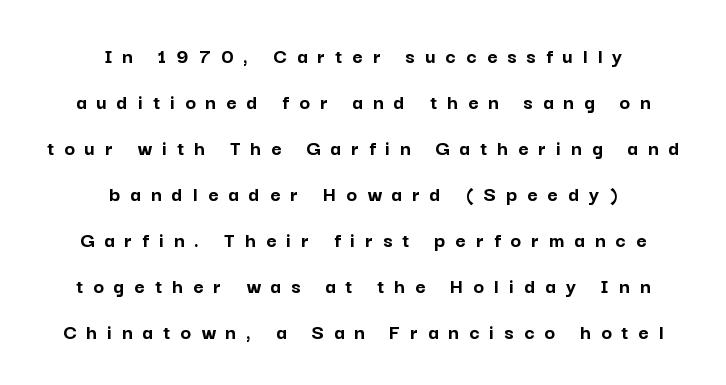
Q: Is the text bold? A: Yes.
Q: Is the text italic (slanted)? A: No, it is upright.
Q: Is the text underlined? A: No.
Q: How is the paragraph aligned? A: Centered.
Q: Is the spacing between letters normal or unusually wide? A: Unusually wide.
Q: Is the spacing between lines tight, normal or loose? A: Loose.
